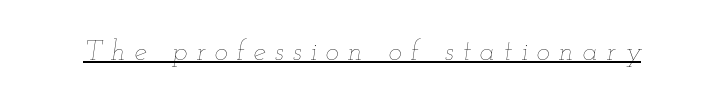
{"italic": "yes", "lean": "right", "slant_degrees": 12, "bold": "no", "weight": "thin", "width": "wide", "stroke_contrast": "low", "x_height": "small", "monospaced": "no", "underline": "yes", "letter_spacing": "wide", "letter_spacing_em": 0.32, "glyph_px": 28}
